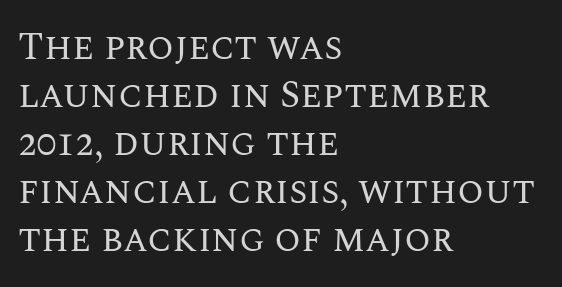
The image shows 38 px regular-weight type, upright; set left-aligned, normal line spacing (1.26x), normal letter spacing, not underlined; medium stroke contrast and a large x-height.
